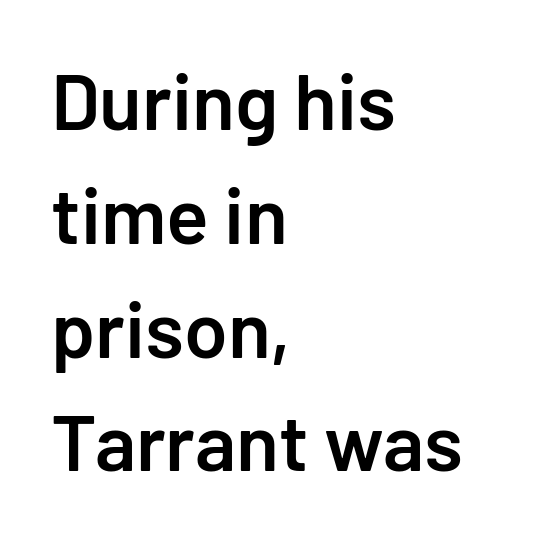
Q: Is the text bold? A: Semi-bold.
Q: Is the text italic (slanted)? A: No, it is upright.
Q: Is the typeface a serif or a sans-serif typeface? A: Sans-serif.
Q: Is the text underlined? A: No.
Q: How is the paragraph aligned? A: Left-aligned.
Q: Is the spacing between letters normal or unusually wide? A: Normal.
Q: Is the spacing between lines tight, normal or loose? A: Normal.
Q: Width (condensed, normal, or wide)? A: Normal.
Q: Stroke contrast? A: Low.
Q: x-height? A: Medium.
Q: Monospaced? A: No.
